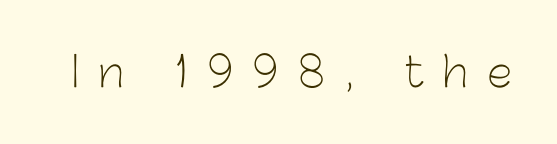
Q: Is the text bold? A: No.
Q: Is the text italic (slanted)? A: No, it is upright.
Q: Is the typeface a serif or a sans-serif typeface? A: Sans-serif.
Q: Is the text underlined? A: No.
Q: Is the spacing between letters normal or unusually wide? A: Unusually wide.
Q: Width (condensed, normal, or wide)? A: Normal.
Q: Stroke contrast? A: Low.
Q: x-height? A: Medium.
Q: Monospaced? A: No.
